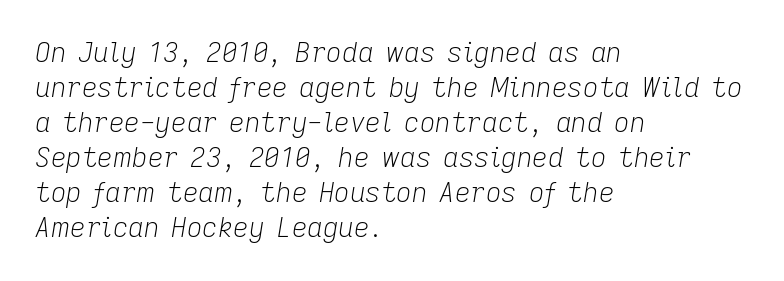
Q: Is the text bold? A: No.
Q: Is the text italic (slanted)? A: Yes, it leans right by about 9 degrees.
Q: Is the text underlined? A: No.
Q: How is the paragraph aligned? A: Left-aligned.
Q: Is the spacing between letters normal or unusually wide? A: Normal.
Q: Is the spacing between lines tight, normal or loose? A: Normal.
